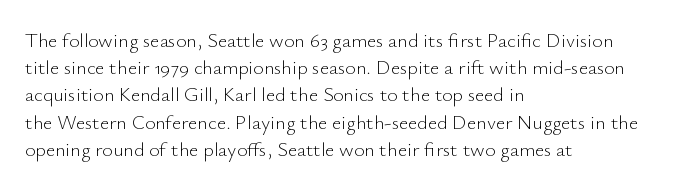
The text block is weighted toward the left margin, trailing off unevenly rightward. Summary of vertical rhythm: regular, with standard interline spacing. Spacing between characters is what you'd get straight out of the box. The letterforms sit at book weight or below.
